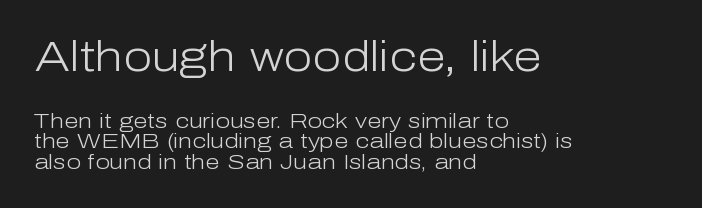
{"serif": "no", "italic": "no", "bold": "no", "weight": "light", "width": "normal", "stroke_contrast": "low", "x_height": "medium", "monospaced": "no", "underline": "no", "align": "left", "line_spacing": "tight", "line_spacing_ratio": 0.98, "letter_spacing": "normal", "letter_spacing_em": 0.0, "larger_block": "first", "size_ratio": 2.0, "glyph_px": 42}
